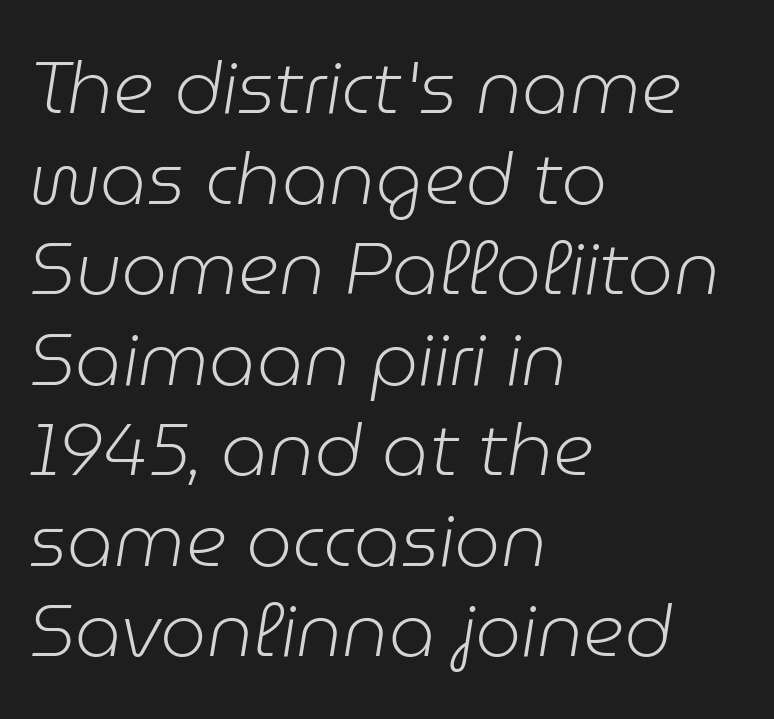
The image shows 73 px light type, italic (leaning right); set left-aligned, line spacing 1.24x, normal letter spacing, not underlined; low stroke contrast and a medium x-height.
